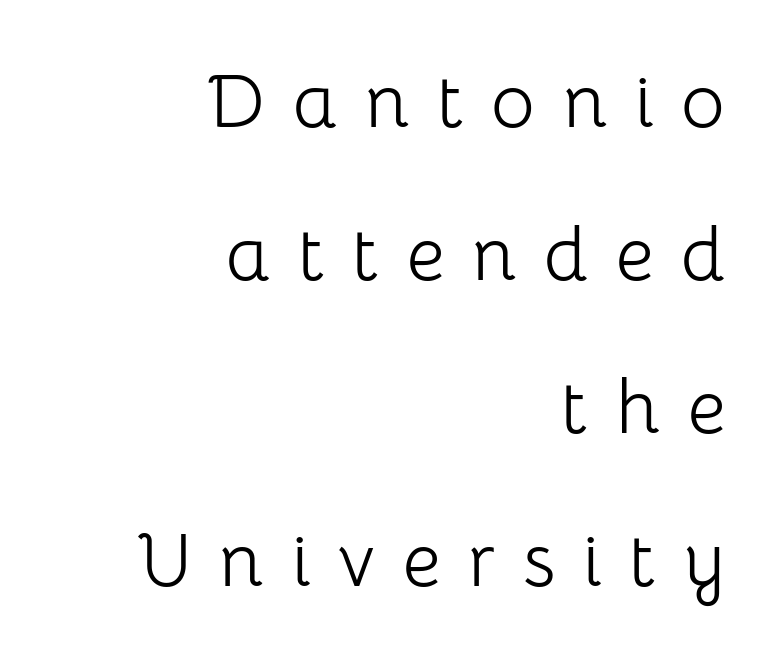
The image shows 75 px light sans-serif type, upright; set right-aligned, loose line spacing (2.04x), unusually wide letter spacing (+0.37 em), not underlined; low stroke contrast and a medium x-height.
